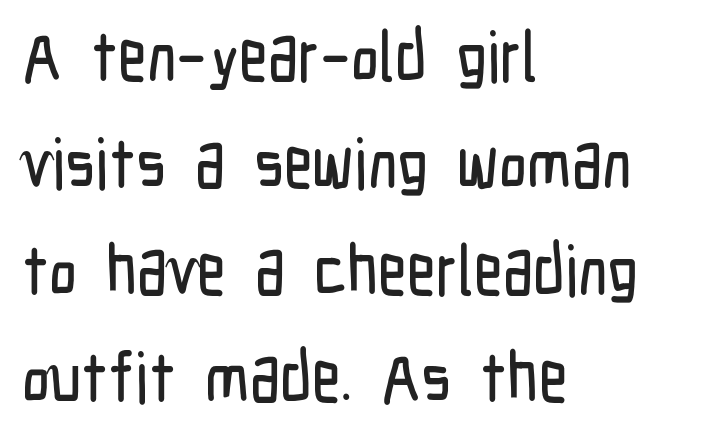
Plain, unruled lines of type. Do the letters lean? They stand straight. This is sans-serif lettering, the kind often seen on screens and signage. Normally led — the rows are evenly, conventionally spaced.
